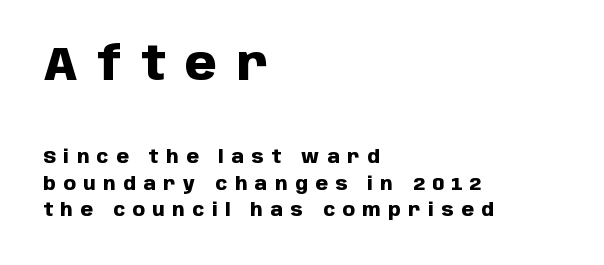
{"serif": "no", "italic": "no", "bold": "yes", "weight": "heavy", "width": "normal", "stroke_contrast": "low", "x_height": "large", "monospaced": "no", "underline": "no", "align": "left", "line_spacing": "normal", "line_spacing_ratio": 1.48, "letter_spacing": "wide", "letter_spacing_em": 0.42, "larger_block": "first", "size_ratio": 2.56, "glyph_px": 46}
